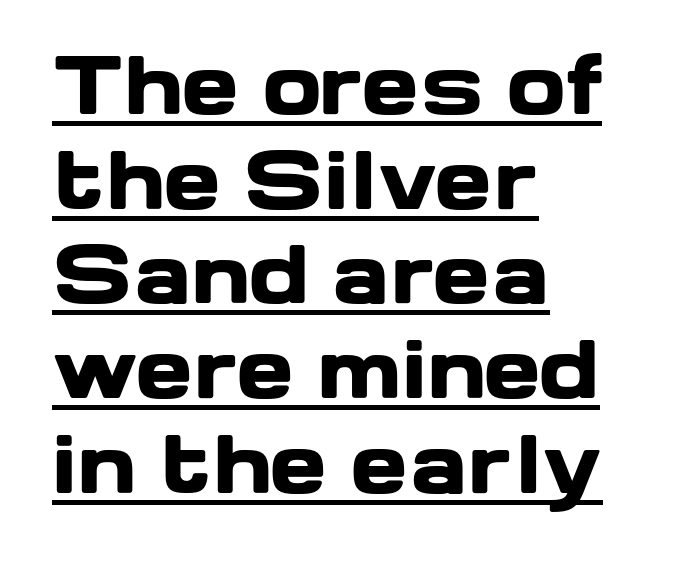
Bold? Absolutely — the strokes are thick and heavy. The typesetter chose a ragged-right arrangement here. The gaps between neighbouring characters are ordinary and unremarkable. Notice how the stems are strictly vertical — no italics here.
